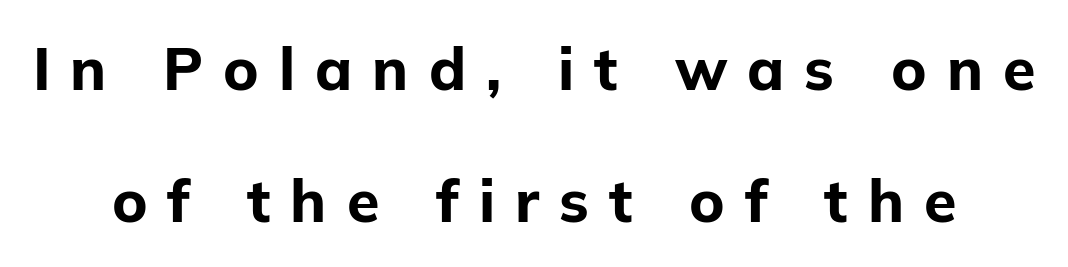
The image shows 59 px bold sans-serif type, upright; set loose line spacing (2.23x), unusually wide letter spacing (+0.34 em), not underlined; low stroke contrast and a medium x-height.
